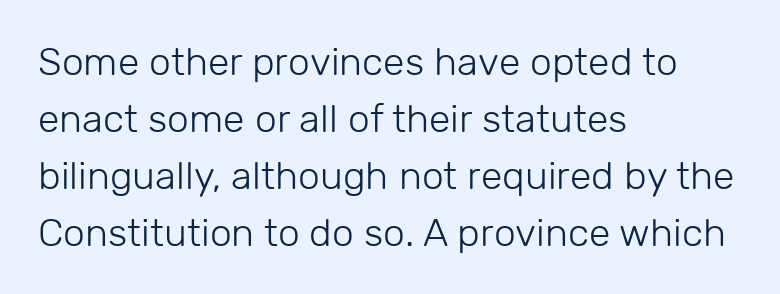
The image shows 39 px light sans-serif type, upright; set left-aligned, normal line spacing (1.46x), normal letter spacing, not underlined; low stroke contrast and a medium x-height.
